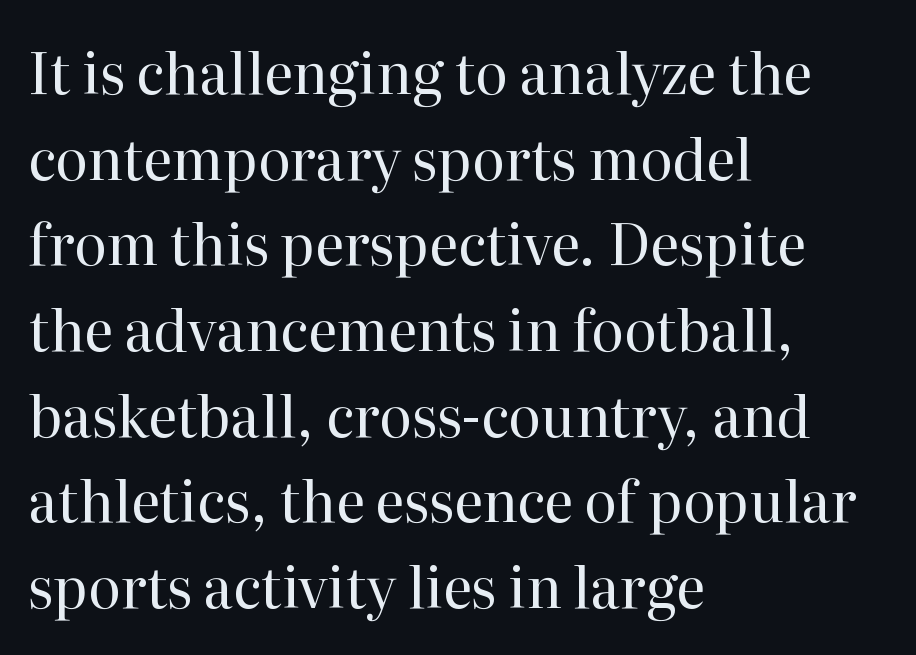
The image shows 56 px regular-weight serif type, upright; set left-aligned, normal line spacing (1.53x), normal letter spacing, not underlined; high stroke contrast and a medium x-height.
